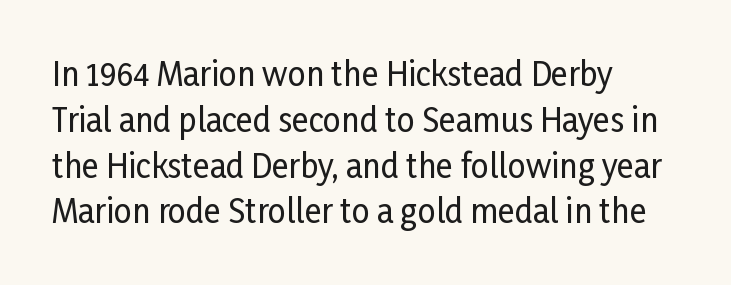
The image shows 32 px condensed sans-serif type, upright; set left-aligned, normal line spacing (1.43x), normal letter spacing, not underlined; low stroke contrast and a medium x-height.
